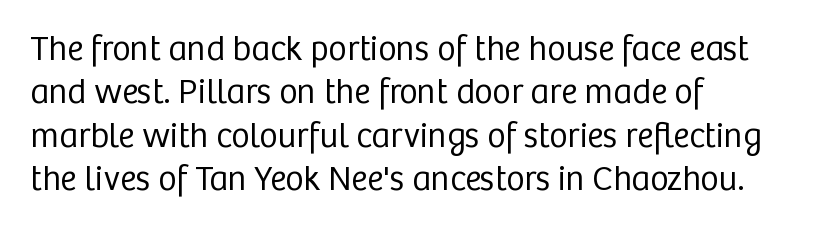
Q: Is the text bold? A: No.
Q: Is the text italic (slanted)? A: No, it is upright.
Q: Is the typeface a serif or a sans-serif typeface? A: Sans-serif.
Q: Is the text underlined? A: No.
Q: How is the paragraph aligned? A: Left-aligned.
Q: Is the spacing between letters normal or unusually wide? A: Normal.
Q: Width (condensed, normal, or wide)? A: Normal.
Q: Stroke contrast? A: Low.
Q: x-height? A: Medium.
Q: Monospaced? A: No.
